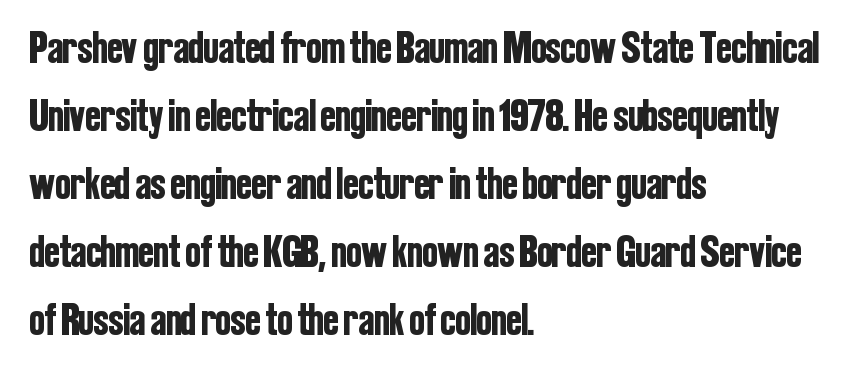
Honestly, there is no underline to notice here at all. The type family on display is of the sans-serif kind. Each letter keeps its own natural width here, so spacing adapts to shape. The space between consecutive lines is moderate. Compared with a centered layout, this one pins lines to the left instead.
